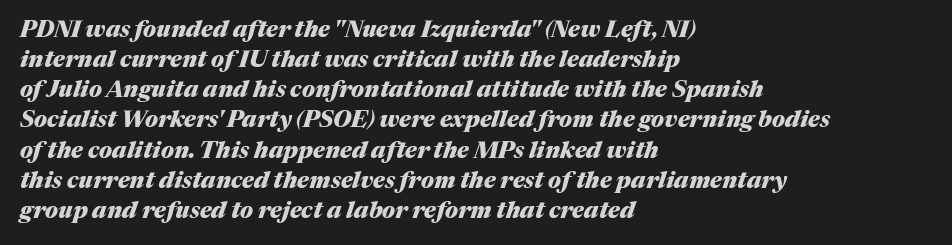
The image shows 23 px bold type, italic (leaning right); set left-aligned, normal line spacing (1.31x), normal letter spacing, not underlined.
